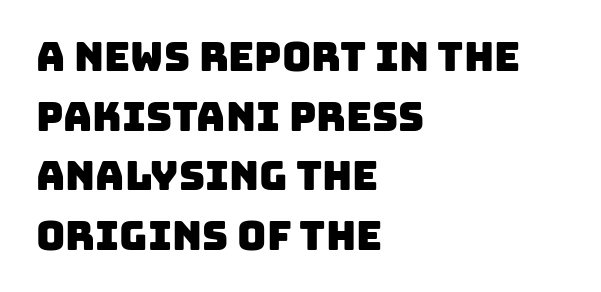
{"serif": "no", "width": "normal", "stroke_contrast": "low", "x_height": "large", "monospaced": "no", "underline": "no", "align": "left", "line_spacing": "normal", "line_spacing_ratio": 1.49, "letter_spacing": "normal", "letter_spacing_em": 0.0, "glyph_px": 40}
